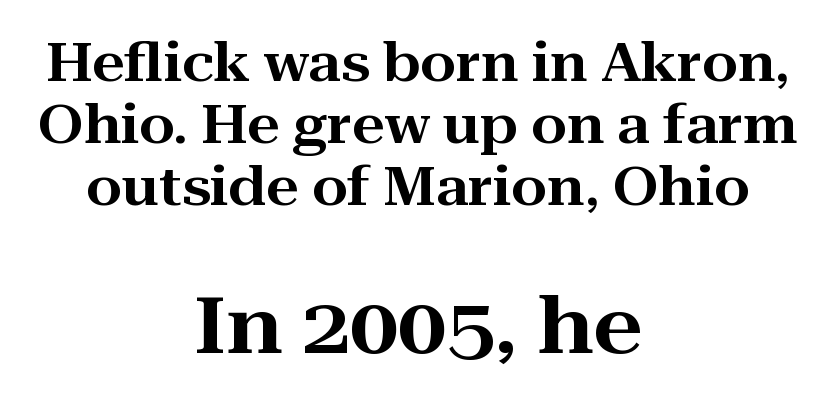
Compare the two chunks: the lower has the greater cap height. Each letter keeps its own natural width here, so spacing adapts to shape. Any mark beneath the type? The region is blank. This sample uses an upright cut, with every glyph sitting square on the baseline. Inter-character spacing is left at the font's built-in metrics. Observe the serifs anchoring each vertical stroke in this sample.
